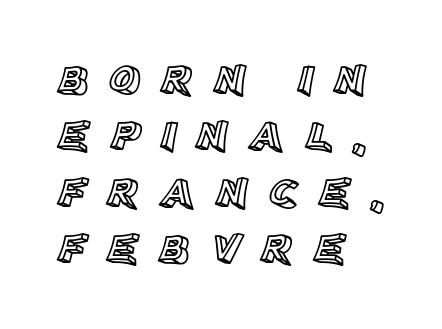
{"width": "normal", "x_height": "large", "monospaced": "no", "underline": "no", "align": "left", "line_spacing": "normal", "line_spacing_ratio": 1.31, "letter_spacing": "wide", "letter_spacing_em": 0.46, "glyph_px": 43}
